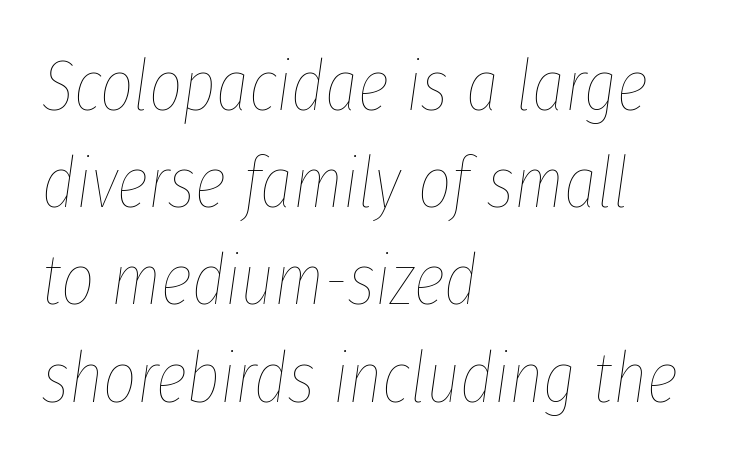
The image shows 72 px thin, condensed type, italic (leaning right); set left-aligned, normal line spacing (1.35x), normal letter spacing, not underlined; low stroke contrast and a medium x-height.
